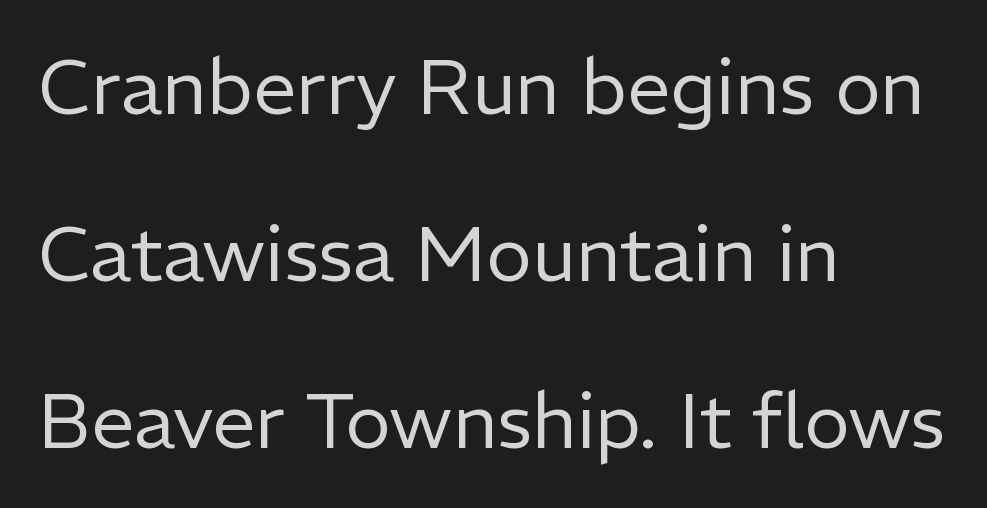
Q: Is the text bold? A: No.
Q: Is the text italic (slanted)? A: No, it is upright.
Q: Is the typeface a serif or a sans-serif typeface? A: Sans-serif.
Q: Is the text underlined? A: No.
Q: How is the paragraph aligned? A: Left-aligned.
Q: Is the spacing between letters normal or unusually wide? A: Normal.
Q: Is the spacing between lines tight, normal or loose? A: Loose.
Q: Width (condensed, normal, or wide)? A: Normal.
Q: Stroke contrast? A: Low.
Q: x-height? A: Medium.
Q: Monospaced? A: No.
